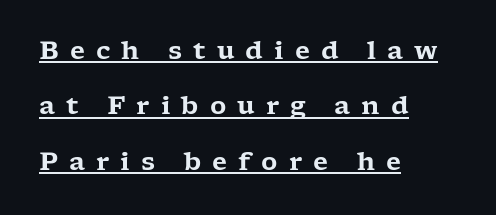
Q: Is the text italic (slanted)? A: No, it is upright.
Q: Is the text underlined? A: Yes.
Q: How is the paragraph aligned? A: Left-aligned.
Q: Is the spacing between letters normal or unusually wide? A: Unusually wide.
Q: Is the spacing between lines tight, normal or loose? A: Loose.
